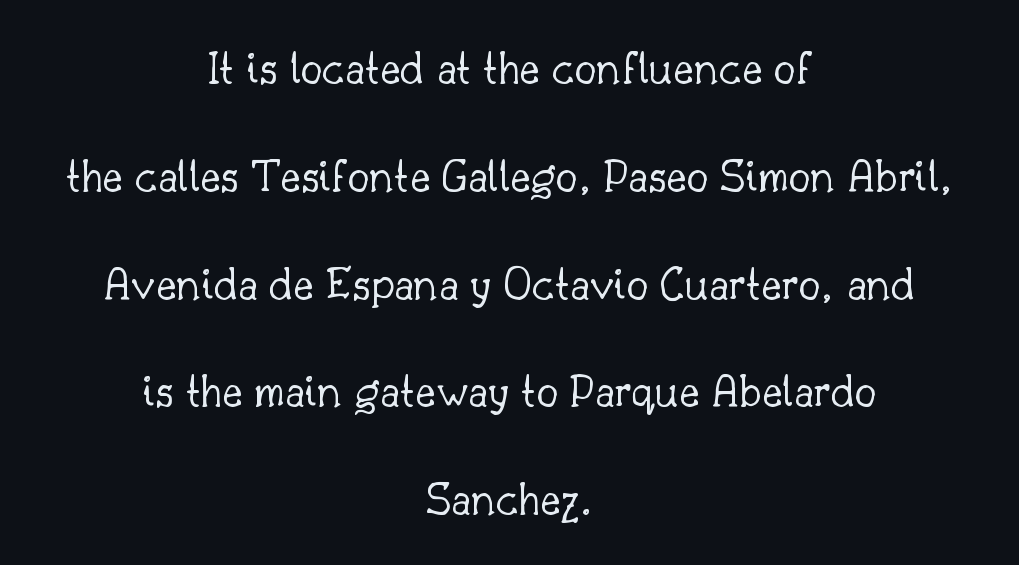
The image shows 49 px light type, upright; set centered, loose line spacing (2.2x), normal letter spacing, not underlined; low stroke contrast and a small x-height.
